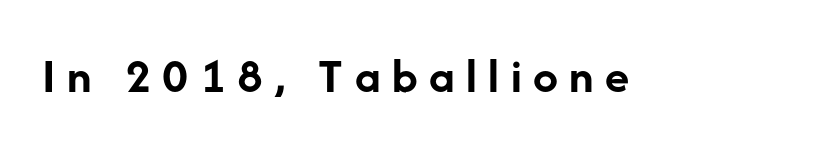
The image shows 50 px semibold sans-serif type, upright; set unusually wide letter spacing (+0.23 em), not underlined; low stroke contrast and a medium x-height.
